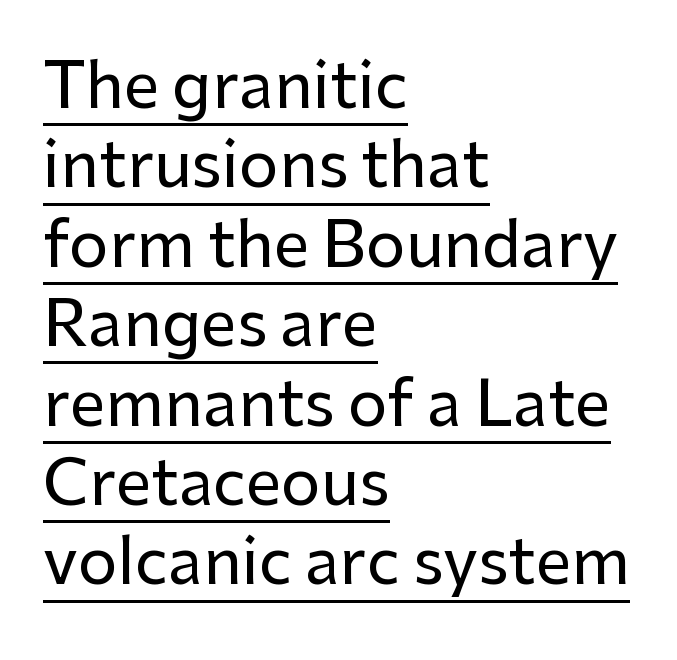
{"serif": "no", "italic": "no", "width": "normal", "stroke_contrast": "low", "x_height": "medium", "monospaced": "no", "underline": "yes", "align": "left", "line_spacing": "normal", "line_spacing_ratio": 1.26, "letter_spacing": "normal", "letter_spacing_em": 0.0, "glyph_px": 63}
